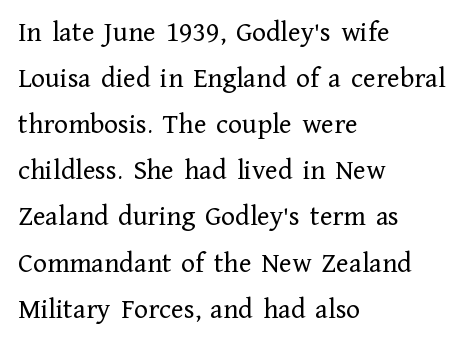
Words appear dense and cohesive because spacing is normal. The line-height multiplier appears to be the usual default. The type family on display is of the serif kind. The passage shown is not bold in any degree.
